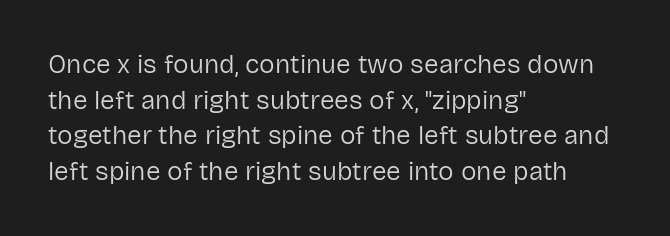
The line texture is even and compact thanks to regular tracking. Honestly, the row spacing looks completely unremarkable. Every row of glyphs begins at an identical x-position on the left. The letters stand straight up with perfectly vertical stems. Stroke thickness stays within the range of a standard reading face or lighter. Unmarked baselines from the first word to the last.
